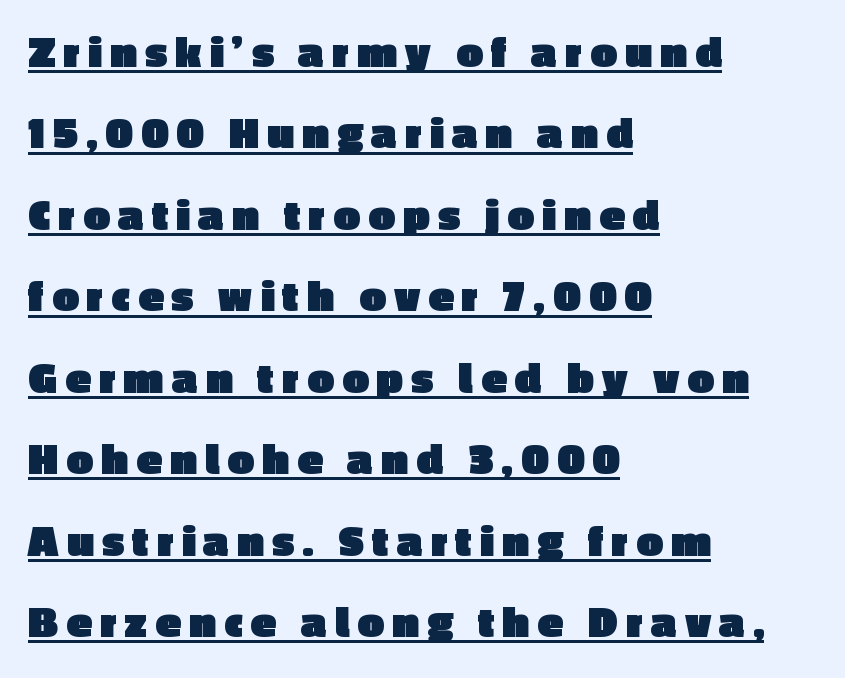
The image shows 46 px heavy sans-serif type, upright; set left-aligned, line spacing 1.77x, underlined; a medium x-height.
